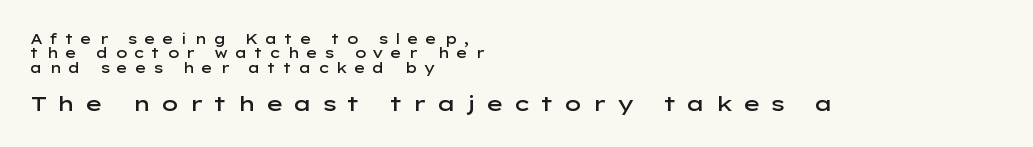
Glyph-to-glyph distance is far greater than everyday printed text. Each row of text sits above clean, open space. Students, this is semibold: more ink than regular, less than bold. These lines were composed using upright roman letters. The paragraph has a hard left edge and a soft right edge.
